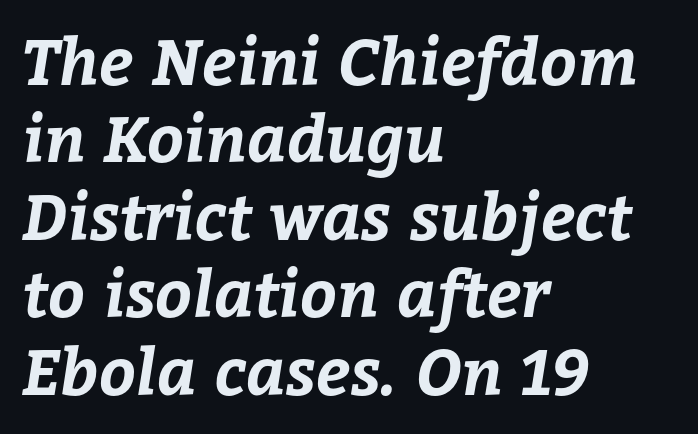
The image shows 64 px bold type; set left-aligned, line spacing 1.21x, normal letter spacing, not underlined; low stroke contrast and a medium x-height.
